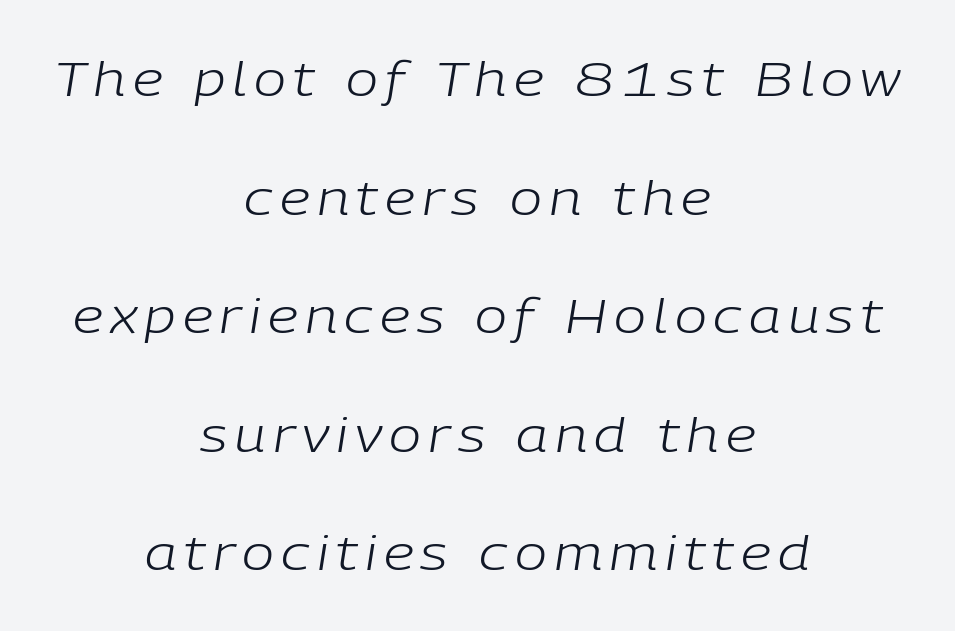
{"italic": "yes", "lean": "right", "slant_degrees": 9, "bold": "no", "weight": "light", "width": "normal", "stroke_contrast": "low", "x_height": "medium", "monospaced": "no", "underline": "no", "align": "center", "line_spacing": "loose", "line_spacing_ratio": 2.47, "glyph_px": 48}
